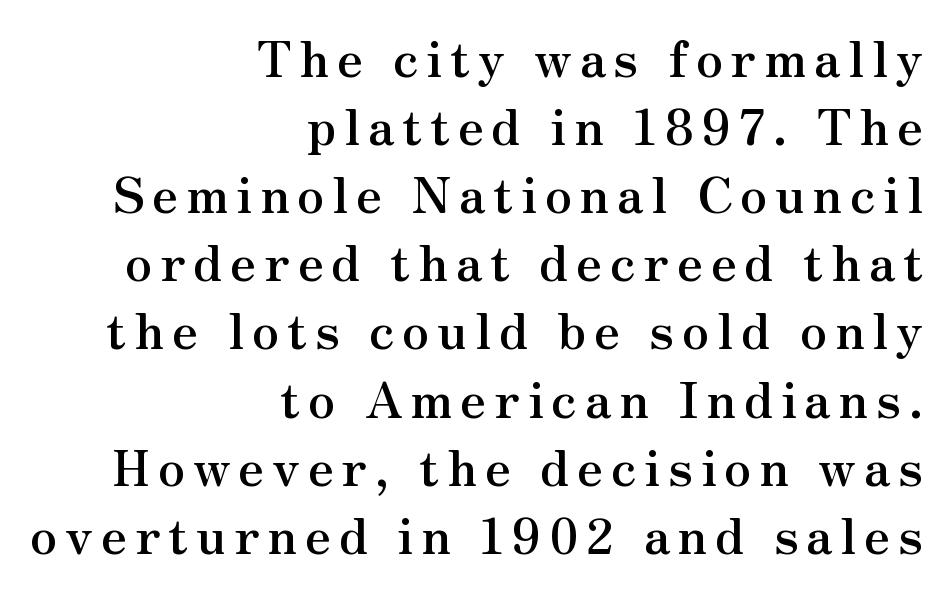
{"serif": "yes", "italic": "no", "bold": "yes", "weight": "semibold", "width": "normal", "stroke_contrast": "medium", "x_height": "small", "monospaced": "no", "underline": "no", "align": "right", "line_spacing": "normal", "line_spacing_ratio": 1.39, "glyph_px": 49}
